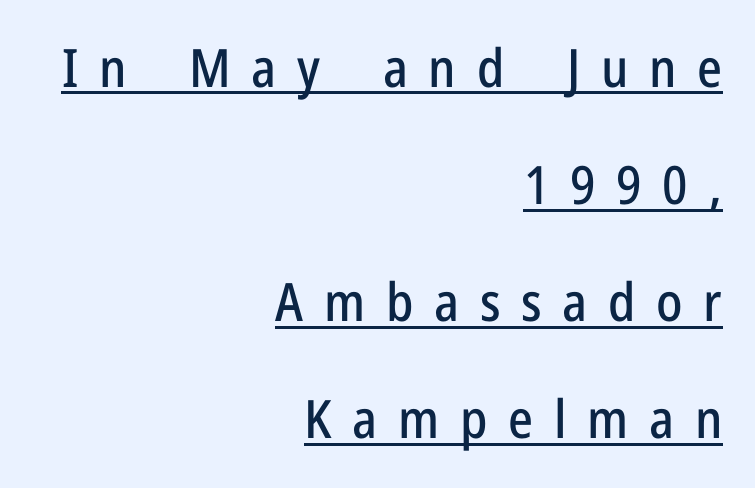
You can tell from the bare stems that sans-serif type was used. Layout note: lines flush right. Vertically, the passage feels expansive, rows floating well apart. Caption: expanded tracking, letters set apart.
